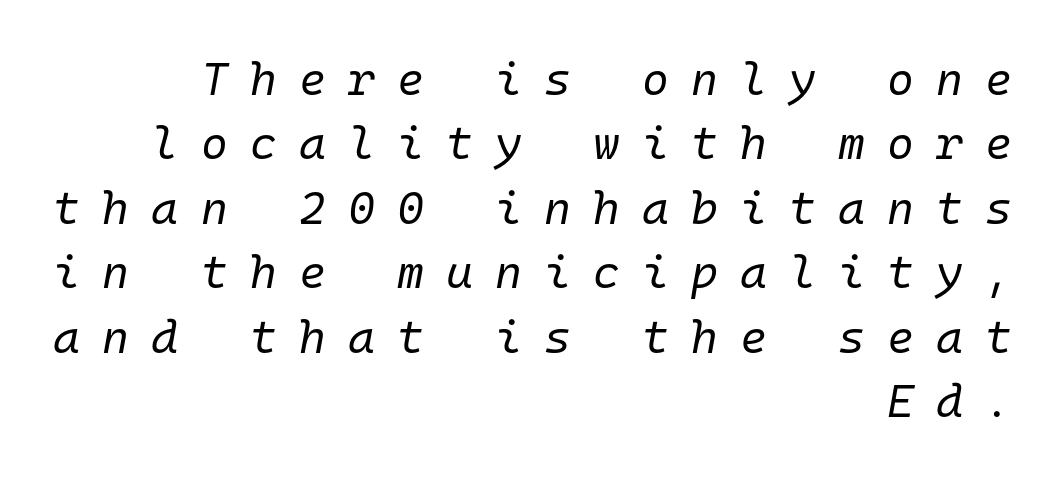
Q: Is the text bold? A: No.
Q: Is the text italic (slanted)? A: Yes, it leans right by about 10 degrees.
Q: Is the text underlined? A: No.
Q: How is the paragraph aligned? A: Right-aligned.
Q: Is the spacing between letters normal or unusually wide? A: Unusually wide.
Q: Is the spacing between lines tight, normal or loose? A: Normal.
Q: Width (condensed, normal, or wide)? A: Normal.
Q: Stroke contrast? A: Low.
Q: x-height? A: Medium.
Q: Monospaced? A: Yes.
